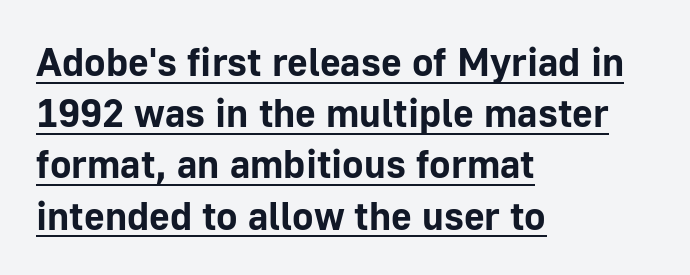
Q: Is the text bold? A: Yes.
Q: Is the text italic (slanted)? A: No, it is upright.
Q: Is the typeface a serif or a sans-serif typeface? A: Sans-serif.
Q: Is the text underlined? A: Yes.
Q: How is the paragraph aligned? A: Left-aligned.
Q: Is the spacing between letters normal or unusually wide? A: Normal.
Q: Is the spacing between lines tight, normal or loose? A: Normal.
Q: Width (condensed, normal, or wide)? A: Normal.
Q: Stroke contrast? A: Low.
Q: x-height? A: Medium.
Q: Monospaced? A: No.
